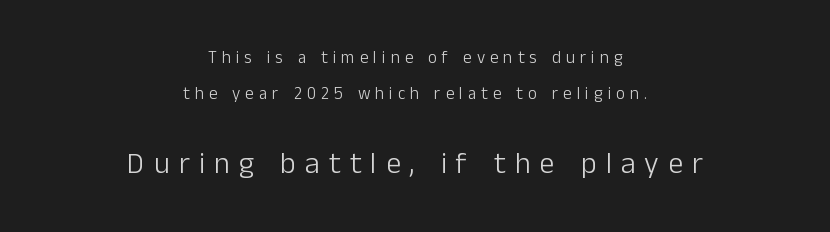
Visually, the bottom section dominates because its glyphs are scaled up. Each stroke keeps to a modest, everyday thickness or less. The words here are not underlined. The passage shown stacks its lines with a broad gap. I'd call this a sans setting — the letters go barefoot.
